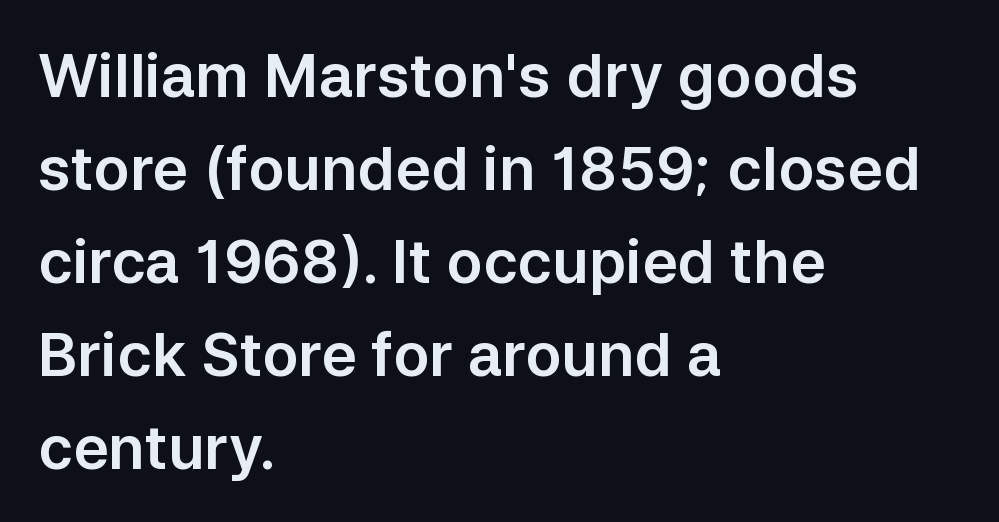
Q: Is the text italic (slanted)? A: No, it is upright.
Q: Is the typeface a serif or a sans-serif typeface? A: Sans-serif.
Q: Is the text underlined? A: No.
Q: How is the paragraph aligned? A: Left-aligned.
Q: Is the spacing between letters normal or unusually wide? A: Normal.
Q: Is the spacing between lines tight, normal or loose? A: Normal.
Q: Width (condensed, normal, or wide)? A: Normal.
Q: Stroke contrast? A: Low.
Q: x-height? A: Medium.
Q: Monospaced? A: No.
